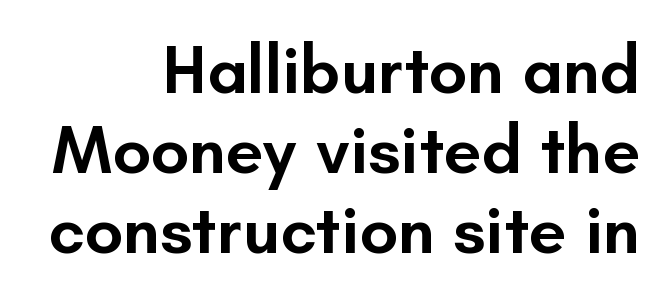
Q: Is the text bold? A: Semi-bold.
Q: Is the text italic (slanted)? A: No, it is upright.
Q: Is the typeface a serif or a sans-serif typeface? A: Sans-serif.
Q: Is the text underlined? A: No.
Q: How is the paragraph aligned? A: Right-aligned.
Q: Is the spacing between letters normal or unusually wide? A: Normal.
Q: Width (condensed, normal, or wide)? A: Normal.
Q: Stroke contrast? A: Low.
Q: x-height? A: Small.
Q: Monospaced? A: No.
